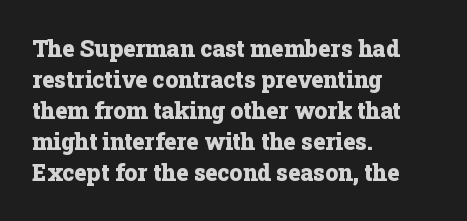
Q: Is the text bold? A: Yes.
Q: Is the text italic (slanted)? A: No, it is upright.
Q: Is the text underlined? A: No.
Q: How is the paragraph aligned? A: Left-aligned.
Q: Is the spacing between letters normal or unusually wide? A: Normal.
Q: Is the spacing between lines tight, normal or loose? A: Normal.
